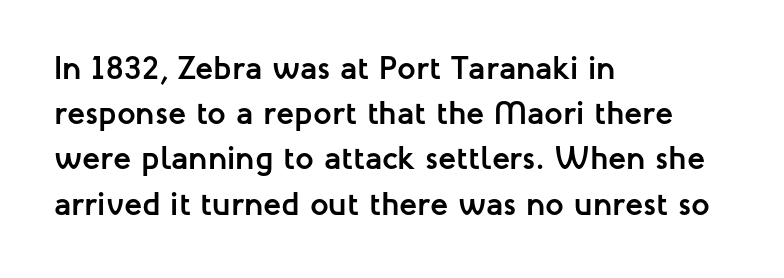
{"serif": "no", "italic": "no", "bold": "yes", "weight": "semibold", "width": "normal", "stroke_contrast": "low", "x_height": "medium", "monospaced": "no", "underline": "no", "align": "left", "line_spacing": "normal", "line_spacing_ratio": 1.37, "letter_spacing": "normal", "letter_spacing_em": 0.0, "glyph_px": 33}
